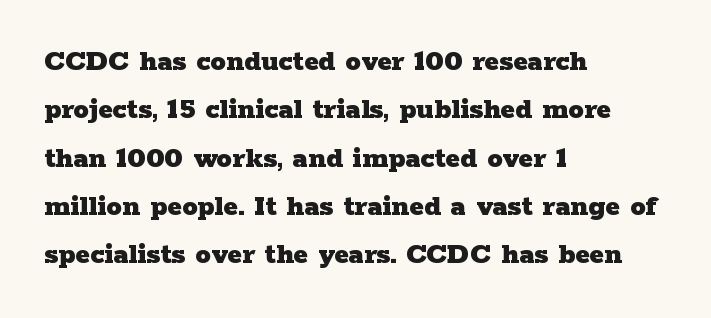
Q: Is the text bold? A: Yes.
Q: Is the text italic (slanted)? A: No, it is upright.
Q: Is the typeface a serif or a sans-serif typeface? A: Serif.
Q: Is the text underlined? A: No.
Q: How is the paragraph aligned? A: Left-aligned.
Q: Is the spacing between letters normal or unusually wide? A: Normal.
Q: Is the spacing between lines tight, normal or loose? A: Normal.
Q: Width (condensed, normal, or wide)? A: Wide.
Q: Stroke contrast? A: Low.
Q: x-height? A: Medium.
Q: Monospaced? A: No.
